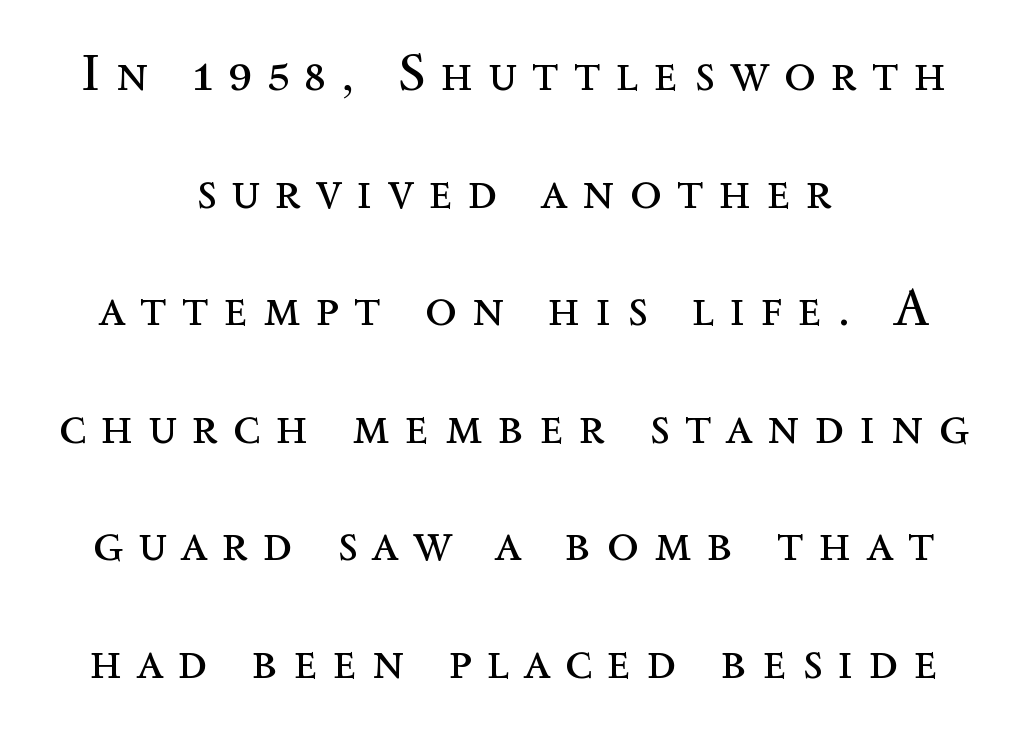
The image shows 52 px regular-weight type, upright; set centered, loose line spacing (2.26x), unusually wide letter spacing (+0.29 em), not underlined; a medium x-height.
